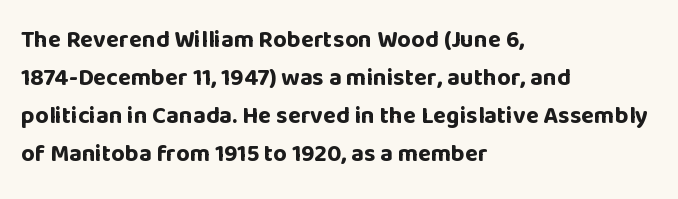
The image shows 24 px bold type, upright; set left-aligned, normal line spacing (1.59x), normal letter spacing, not underlined.
